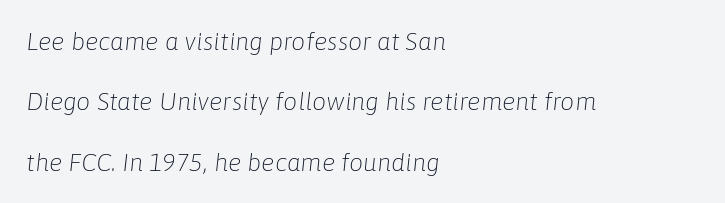
{"italic": "yes", "lean": "right", "slant_degrees": 6, "bold": "no", "underline": "no", "align": "left", "line_spacing": "loose", "line_spacing_ratio": 2.42, "letter_spacing": "normal", "letter_spacing_em": 0.0, "glyph_px": 25}
